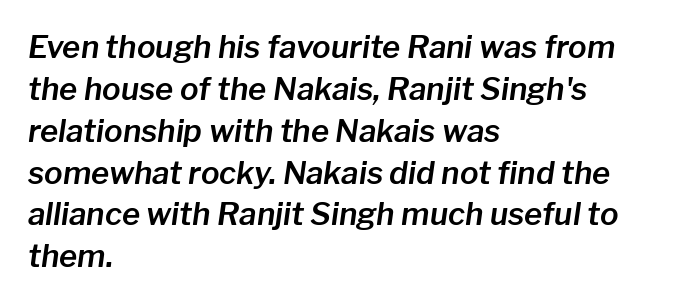
{"italic": "yes", "lean": "right", "slant_degrees": 8, "width": "normal", "stroke_contrast": "low", "x_height": "medium", "monospaced": "no", "underline": "no", "align": "left", "line_spacing": "normal", "line_spacing_ratio": 1.35, "letter_spacing": "normal", "letter_spacing_em": 0.0, "glyph_px": 31}
